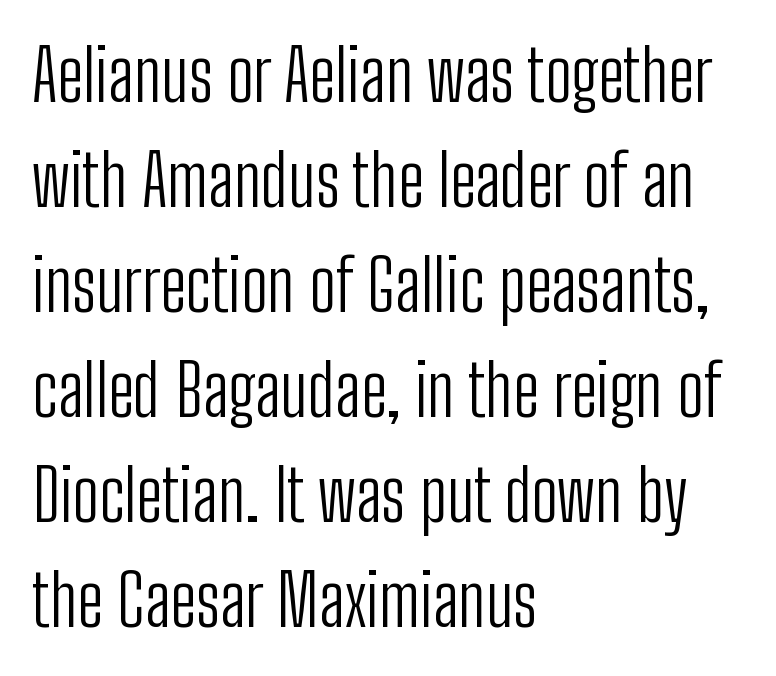
The letters advance in unequal steps, a hallmark of proportional type. Evenly set lines give the paragraph a standard silhouette. Unlike a traditional serif, this face leaves its strokes unadorned. The type sits square on the baseline with zero lean.
